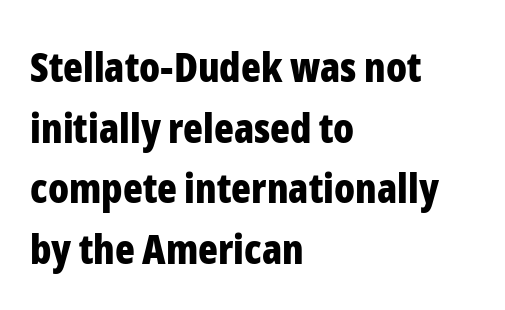
{"serif": "no", "italic": "no", "bold": "yes", "weight": "bold", "width": "condensed", "stroke_contrast": "low", "x_height": "medium", "monospaced": "no", "underline": "no", "align": "left", "line_spacing": "normal", "line_spacing_ratio": 1.48, "letter_spacing": "normal", "letter_spacing_em": 0.0, "glyph_px": 41}
